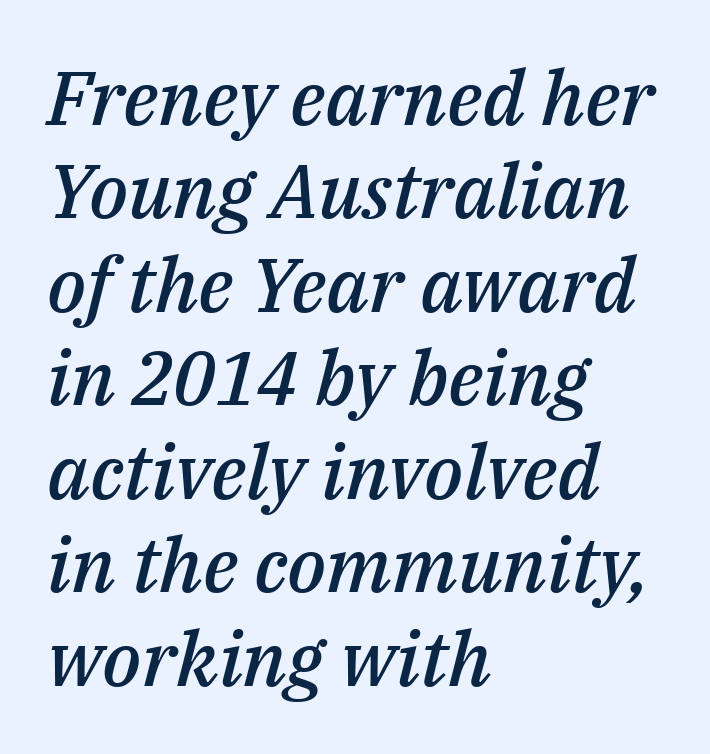
Q: Is the text bold? A: Semi-bold.
Q: Is the text italic (slanted)? A: Yes, it leans right by about 14 degrees.
Q: Is the text underlined? A: No.
Q: How is the paragraph aligned? A: Left-aligned.
Q: Is the spacing between letters normal or unusually wide? A: Normal.
Q: Width (condensed, normal, or wide)? A: Normal.
Q: Stroke contrast? A: Medium.
Q: x-height? A: Medium.
Q: Monospaced? A: No.
